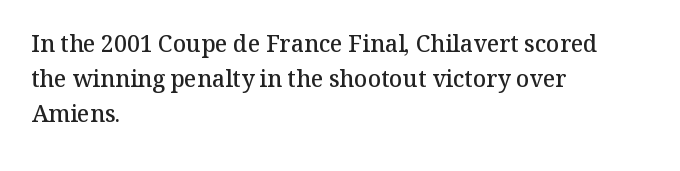
Summary of weight: moderately heavy, a semibold. You could call the tracking neutral — neither tight nor loose. Unmarked baselines from the first word to the last. Quick note: interline space is typical.
